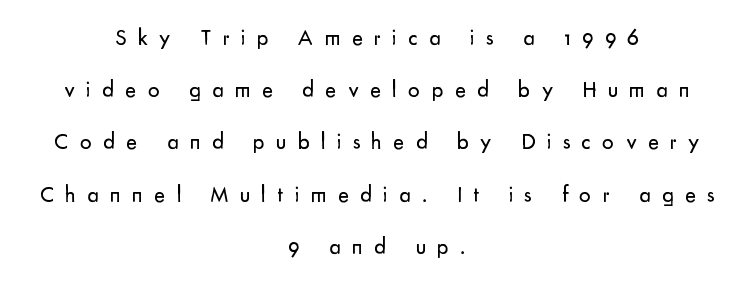
The image shows 23 px text type, upright; set centered, loose line spacing (2.27x), unusually wide letter spacing (+0.49 em), not underlined.
